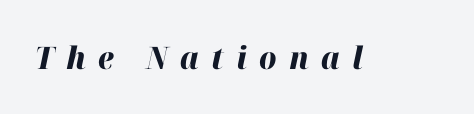
{"italic": "yes", "lean": "right", "slant_degrees": 12, "bold": "yes", "weight": "heavy", "width": "normal", "stroke_contrast": "high", "x_height": "medium", "monospaced": "no", "underline": "no", "letter_spacing": "wide", "letter_spacing_em": 0.4, "glyph_px": 31}
